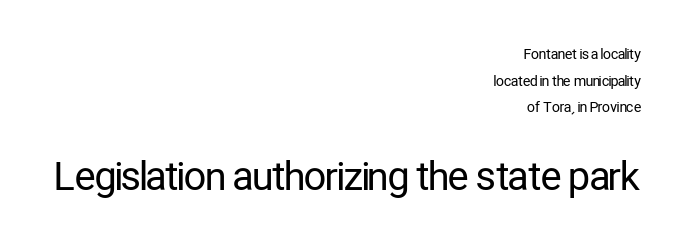
Does the copy run flush right? Yes — the right margin is perfectly even. No italicization has been applied; the sample stays upright. Whoever set this made the second block the dominant, larger element. Here the designer chose a conventional face with non-uniform glyph widths. Nope, no serifs anywhere on these letters.
